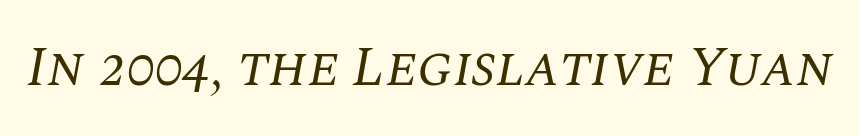
{"serif": "yes", "italic": "yes", "lean": "right", "slant_degrees": 10, "bold": "no", "weight": "regular", "width": "normal", "stroke_contrast": "medium", "x_height": "large", "monospaced": "no", "underline": "no", "letter_spacing": "normal", "letter_spacing_em": 0.0, "glyph_px": 56}
